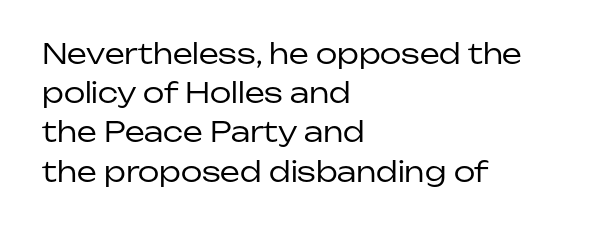
Q: Is the text bold? A: No.
Q: Is the text italic (slanted)? A: No, it is upright.
Q: Is the typeface a serif or a sans-serif typeface? A: Sans-serif.
Q: Is the text underlined? A: No.
Q: How is the paragraph aligned? A: Left-aligned.
Q: Is the spacing between letters normal or unusually wide? A: Normal.
Q: Is the spacing between lines tight, normal or loose? A: Normal.
Q: Width (condensed, normal, or wide)? A: Normal.
Q: Stroke contrast? A: Low.
Q: x-height? A: Medium.
Q: Monospaced? A: No.
